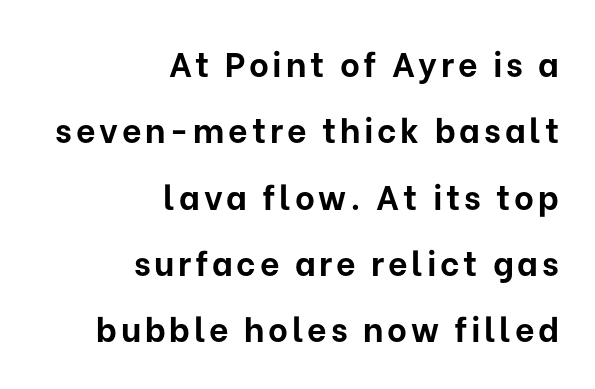
Check where the strokes stop: nothing finishes them off — pure sans. The space beneath each line is pristine and unruled. Does the copy run flush right? Yes — the right margin is perfectly even. Unlike italic type, these characters show no tilt at all. Each new line begins a long way beneath the previous one. Each letter keeps its own natural width here, so spacing adapts to shape.
